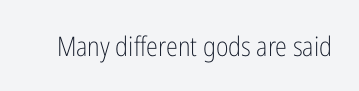
{"italic": "no", "bold": "no", "underline": "no", "letter_spacing": "normal", "letter_spacing_em": 0.0, "glyph_px": 27}
